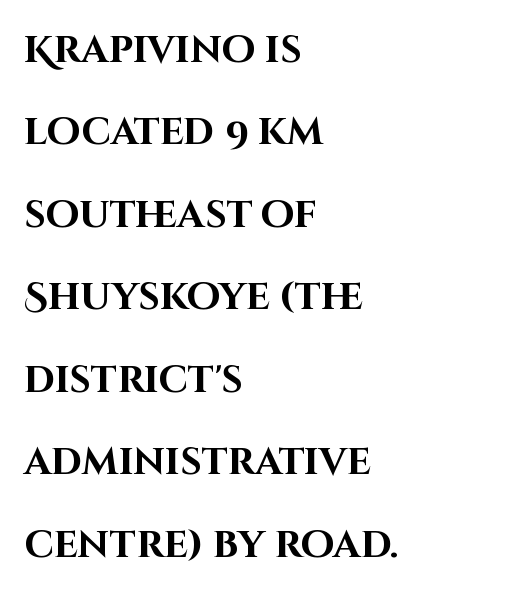
The image shows 38 px bold sans-serif type, upright; set left-aligned, loose line spacing (2.17x), normal letter spacing, not underlined; high stroke contrast and a large x-height.
